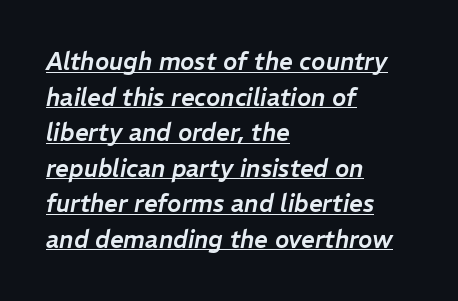
{"italic": "yes", "lean": "right", "slant_degrees": 11, "underline": "yes", "align": "left", "line_spacing": "normal", "line_spacing_ratio": 1.48, "letter_spacing": "normal", "letter_spacing_em": 0.0, "glyph_px": 24}
